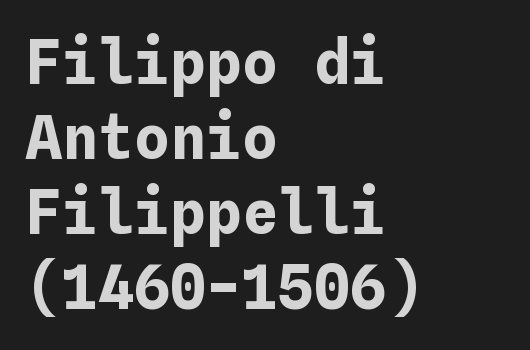
The image shows 60 px bold type, upright; set left-aligned, normal line spacing (1.25x), normal letter spacing, not underlined; low stroke contrast and a medium x-height.
